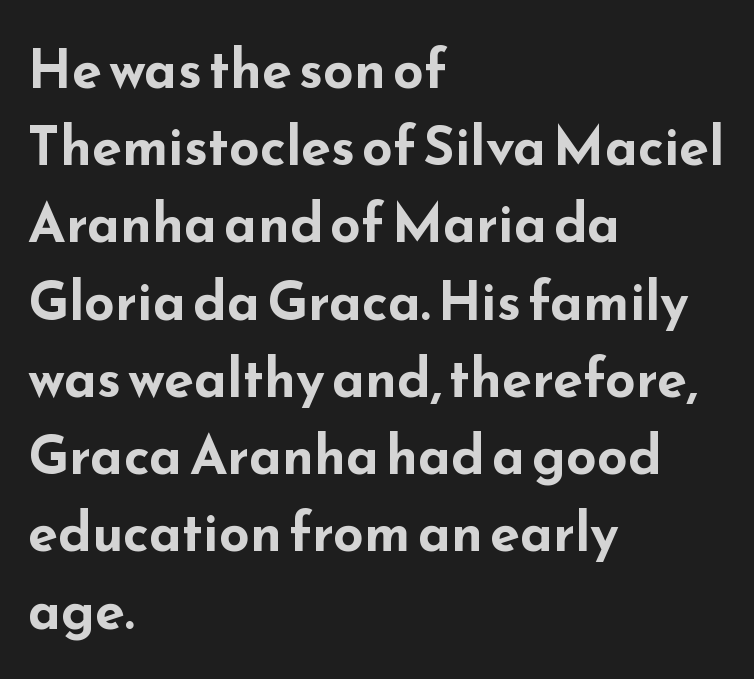
{"serif": "no", "italic": "no", "bold": "yes", "weight": "bold", "width": "wide", "stroke_contrast": "low", "x_height": "small", "monospaced": "no", "underline": "no", "align": "left", "line_spacing": "normal", "line_spacing_ratio": 1.43, "letter_spacing": "normal", "letter_spacing_em": 0.0, "glyph_px": 54}
